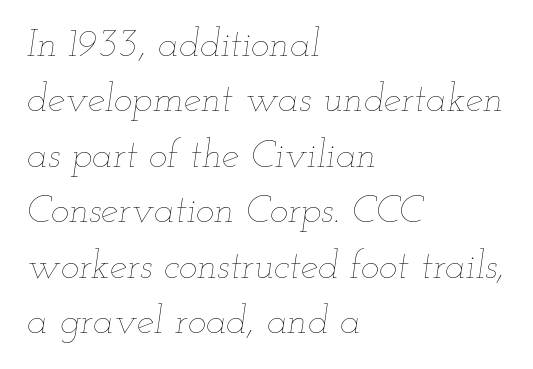
The passage shown leans; its letterforms are oblique. Type without underlining. Vertical stems look standard width or narrower in stroke. Leading: standard. These lines are rendered in a variable-pitch font. Caption: standard tracking, unaltered.
